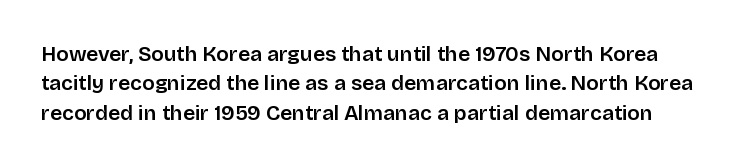
Characters remain perfectly vertical along every line. Reading down the column, the eye jumps a familiar distance to each next line. Students, note that the glyphs here touch the page at normal intervals. Decoration check: the copy has no underline.
